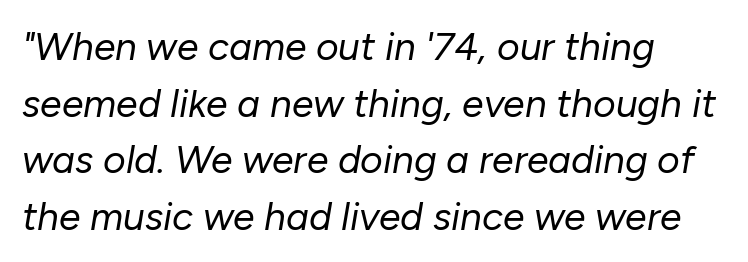
The image shows 39 px regular-weight type, italic (leaning right); set left-aligned, normal line spacing (1.45x), normal letter spacing, not underlined; low stroke contrast and a medium x-height.
